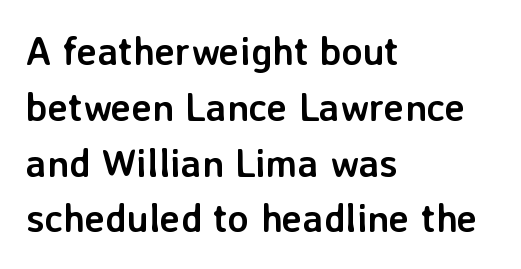
{"serif": "no", "italic": "no", "bold": "yes", "weight": "semibold", "width": "normal", "stroke_contrast": "low", "x_height": "medium", "monospaced": "no", "underline": "no", "align": "left", "line_spacing": "normal", "line_spacing_ratio": 1.43, "letter_spacing": "normal", "letter_spacing_em": 0.0, "glyph_px": 39}
